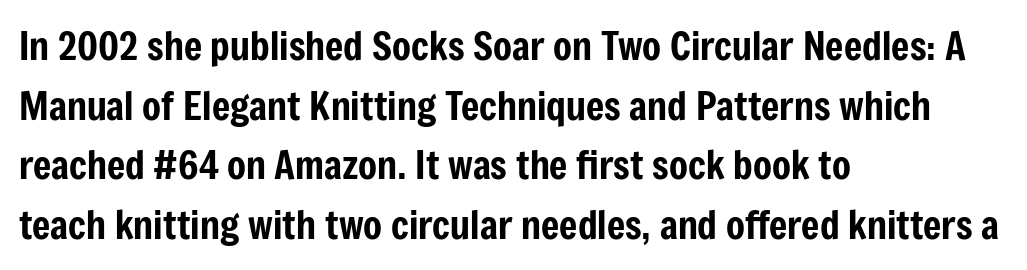
Q: Is the text italic (slanted)? A: No, it is upright.
Q: Is the typeface a serif or a sans-serif typeface? A: Sans-serif.
Q: Is the text underlined? A: No.
Q: How is the paragraph aligned? A: Left-aligned.
Q: Is the spacing between letters normal or unusually wide? A: Normal.
Q: Is the spacing between lines tight, normal or loose? A: Normal.
Q: Width (condensed, normal, or wide)? A: Condensed.
Q: Stroke contrast? A: Low.
Q: x-height? A: Medium.
Q: Monospaced? A: No.
